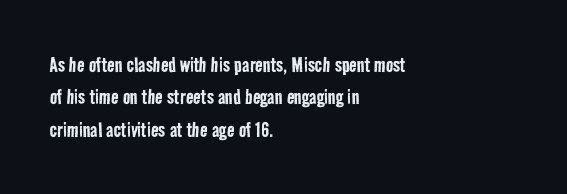
The typeface has the unassuming heft of standard copy or less. The passage shown stacks its lines at a standard gap. Anything drawn beneath the words? Only blank space. Students, note that the glyphs here touch the page at normal intervals. The paragraph shown leans on its left margin.
